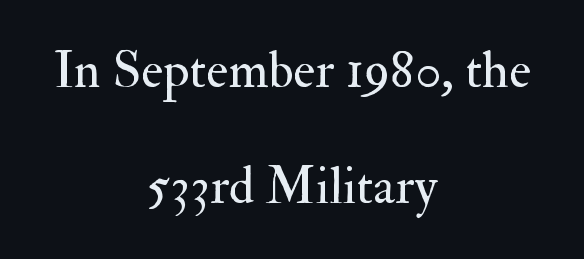
The image shows 52 px regular-weight serif type, upright; set centered, loose line spacing (2.24x), normal letter spacing, not underlined; medium stroke contrast and a small x-height.
